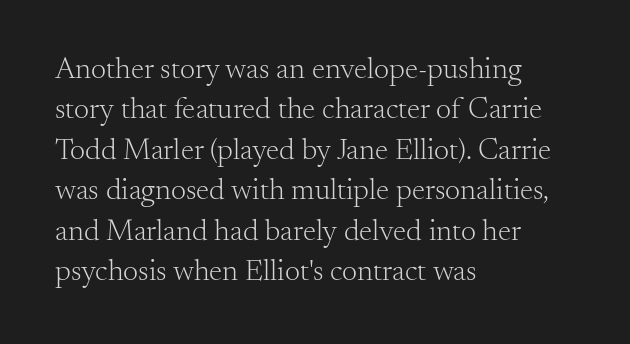
{"serif": "yes", "italic": "no", "bold": "no", "weight": "light", "width": "normal", "stroke_contrast": "medium", "x_height": "small", "monospaced": "no", "underline": "no", "align": "left", "line_spacing": "normal", "line_spacing_ratio": 1.35, "letter_spacing": "normal", "letter_spacing_em": 0.0, "glyph_px": 30}
